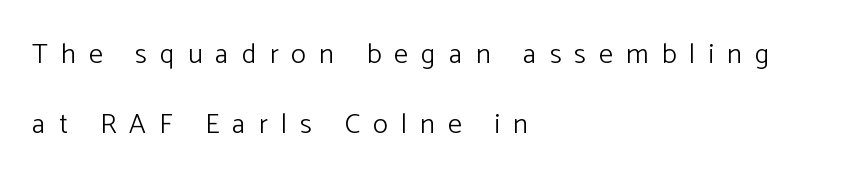
The image shows 28 px light sans-serif type, upright; set left-aligned, loose line spacing (2.5x), unusually wide letter spacing (+0.47 em), not underlined; low stroke contrast and a medium x-height.
